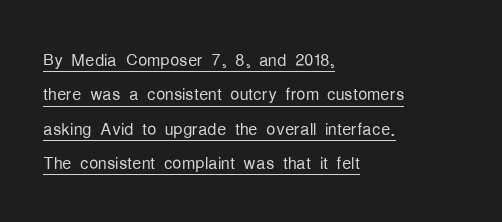
Q: Is the text bold? A: No.
Q: Is the text italic (slanted)? A: No, it is upright.
Q: Is the text underlined? A: Yes.
Q: How is the paragraph aligned? A: Left-aligned.
Q: Is the spacing between letters normal or unusually wide? A: Normal.
Q: Is the spacing between lines tight, normal or loose? A: Normal.
